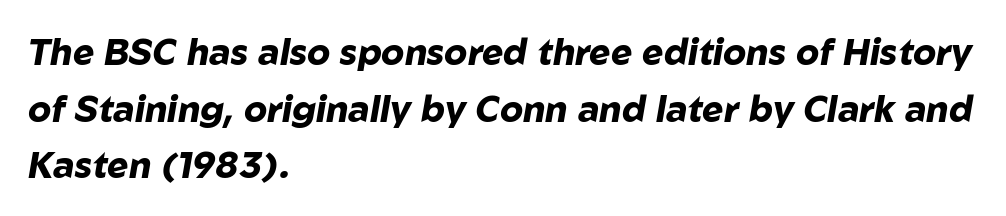
{"italic": "yes", "lean": "right", "slant_degrees": 10, "bold": "yes", "weight": "heavy", "width": "normal", "stroke_contrast": "low", "x_height": "medium", "monospaced": "no", "underline": "no", "align": "left", "line_spacing": "normal", "line_spacing_ratio": 1.57, "letter_spacing": "normal", "letter_spacing_em": 0.0, "glyph_px": 36}
